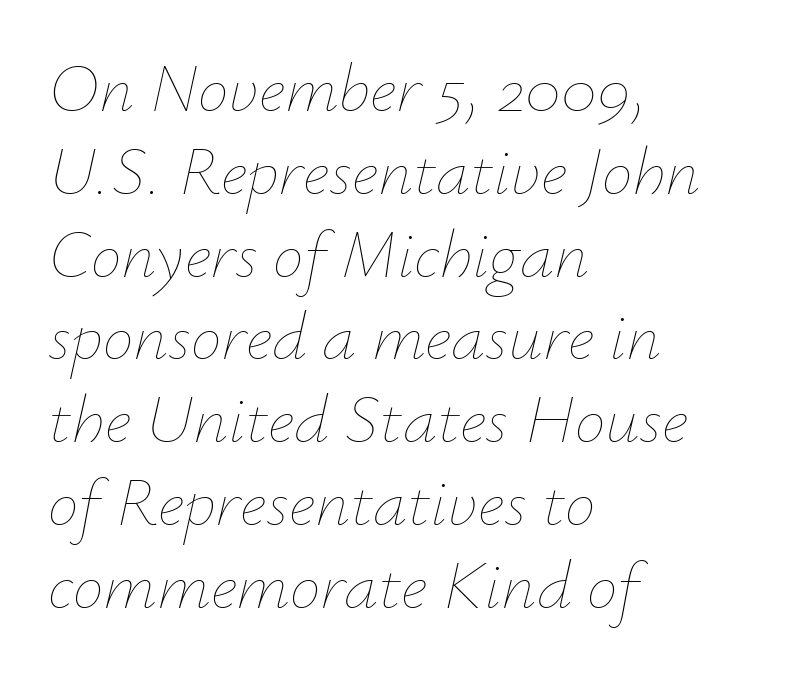
The image shows 69 px thin type, italic (leaning right); set left-aligned, line spacing 1.2x, normal letter spacing, not underlined; low stroke contrast and a small x-height.
